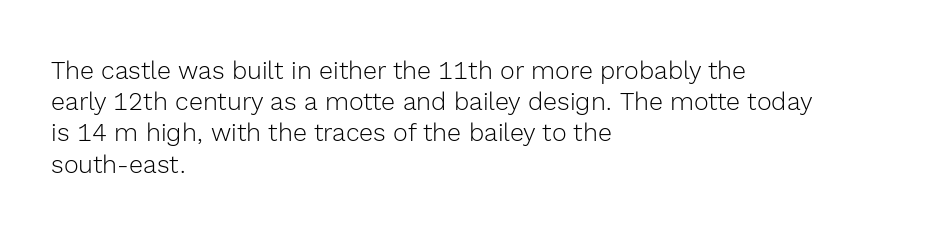
The image shows 25 px text type, upright; set left-aligned, normal line spacing (1.25x), normal letter spacing, not underlined.
